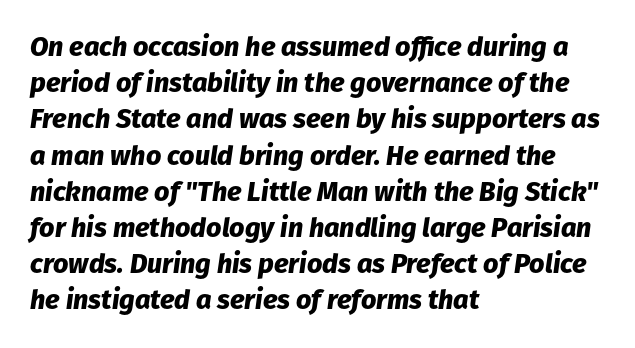
{"italic": "yes", "lean": "right", "slant_degrees": 8, "bold": "yes", "underline": "no", "align": "left", "line_spacing": "normal", "line_spacing_ratio": 1.34, "letter_spacing": "normal", "letter_spacing_em": 0.0, "glyph_px": 27}
